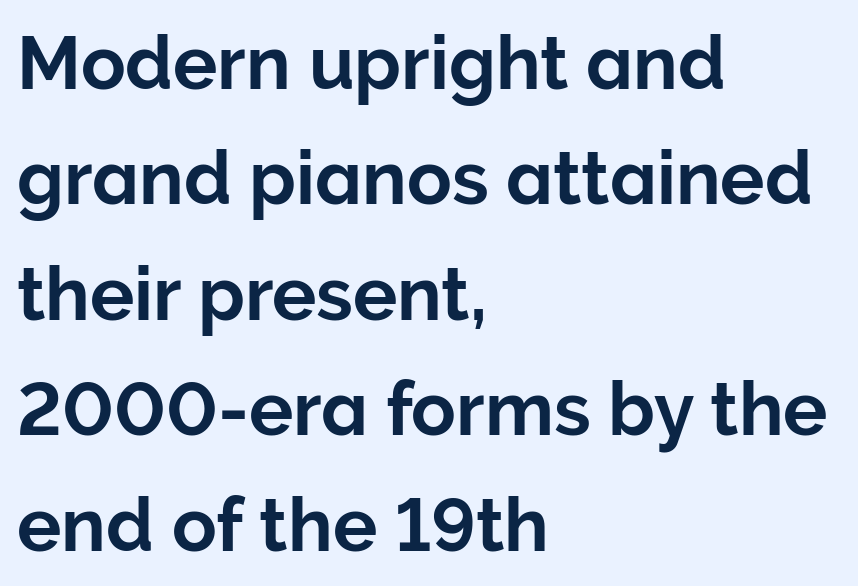
The image shows 74 px sans-serif type, upright; set left-aligned, normal line spacing (1.56x), normal letter spacing, not underlined; low stroke contrast and a medium x-height.
